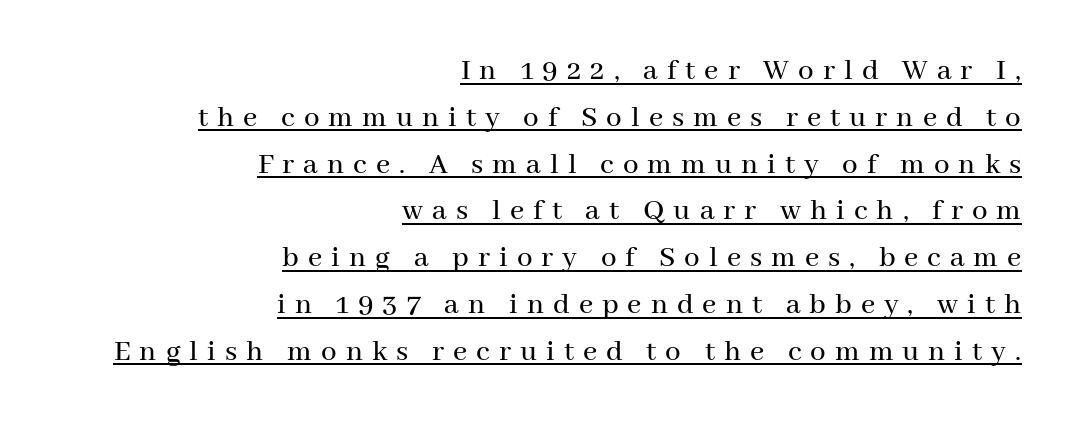
Q: Is the text italic (slanted)? A: No, it is upright.
Q: Is the typeface a serif or a sans-serif typeface? A: Serif.
Q: Is the text underlined? A: Yes.
Q: How is the paragraph aligned? A: Right-aligned.
Q: Is the spacing between letters normal or unusually wide? A: Unusually wide.
Q: Is the spacing between lines tight, normal or loose? A: Normal.
Q: Width (condensed, normal, or wide)? A: Normal.
Q: Stroke contrast? A: Medium.
Q: x-height? A: Medium.
Q: Monospaced? A: No.
